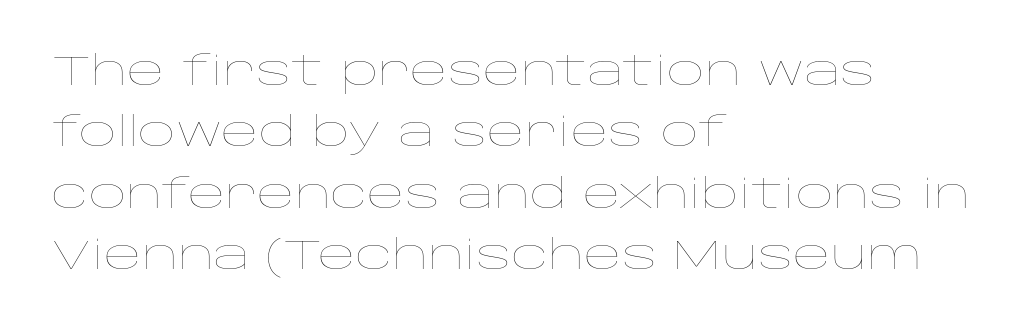
Posture: vertical. Tracking here is standard; glyphs follow each other at the usual distance. These glyphs show unthickened strokes, regular width or finer. Each letter keeps its own natural width here, so spacing adapts to shape. If you measured baseline to baseline, you'd find a middling distance. Notice how the passage keeps a crisp vertical edge on the left only.
